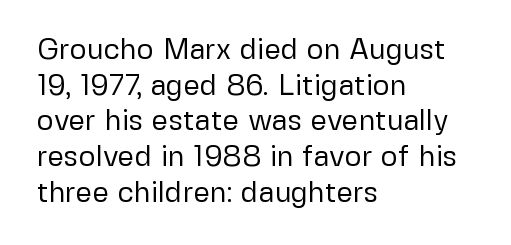
{"serif": "no", "italic": "no", "bold": "no", "weight": "regular", "width": "normal", "stroke_contrast": "low", "x_height": "medium", "monospaced": "no", "underline": "no", "align": "left", "line_spacing_ratio": 1.23, "letter_spacing": "normal", "letter_spacing_em": 0.0, "glyph_px": 29}
